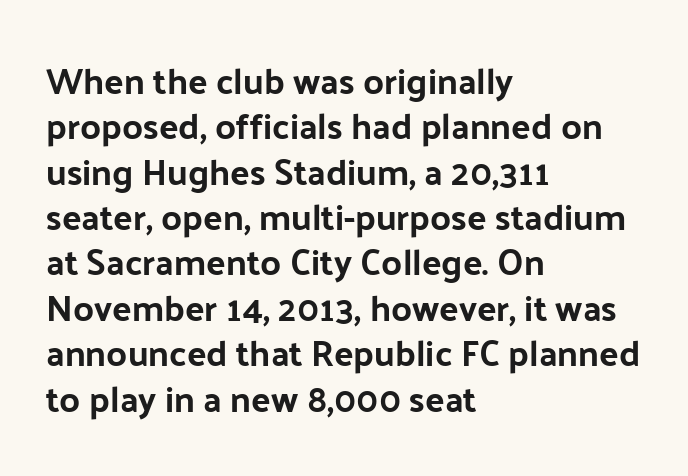
The image shows 36 px sans-serif type, upright; set left-aligned, normal line spacing (1.26x), normal letter spacing, not underlined; low stroke contrast and a medium x-height.
